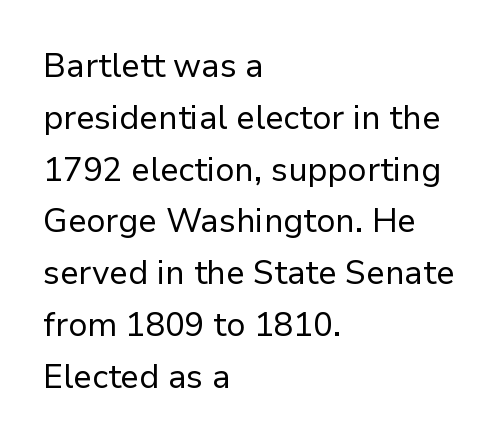
Q: Is the text bold? A: No.
Q: Is the text italic (slanted)? A: No, it is upright.
Q: Is the typeface a serif or a sans-serif typeface? A: Sans-serif.
Q: Is the text underlined? A: No.
Q: How is the paragraph aligned? A: Left-aligned.
Q: Is the spacing between letters normal or unusually wide? A: Normal.
Q: Is the spacing between lines tight, normal or loose? A: Normal.
Q: Width (condensed, normal, or wide)? A: Normal.
Q: Stroke contrast? A: Low.
Q: x-height? A: Medium.
Q: Monospaced? A: No.
